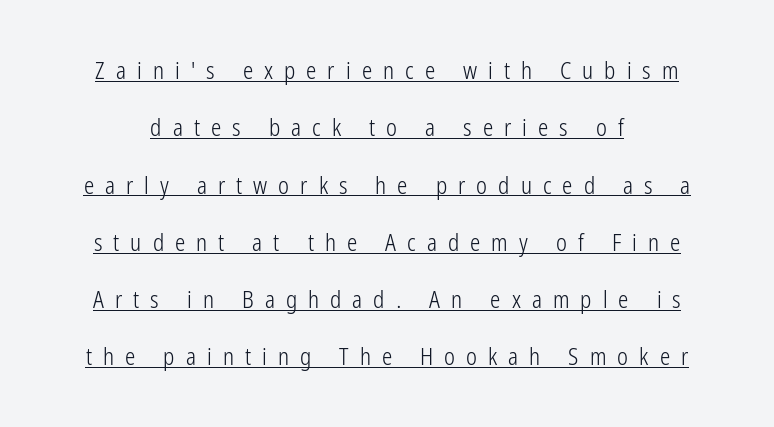
Does extra space separate the letters? Yes, quite a lot of it. Ordinary non-slanted type is in use. Stroke thickness stays within the range of a standard reading face or lighter. Quick note: interline space is abundant.
